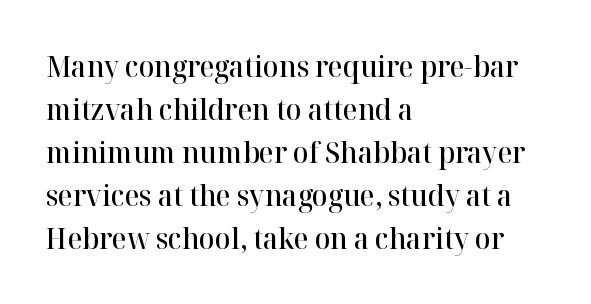
{"serif": "yes", "italic": "no", "bold": "semi", "weight": "semibold", "width": "normal", "stroke_contrast": "high", "x_height": "medium", "monospaced": "no", "underline": "no", "align": "left", "line_spacing": "normal", "line_spacing_ratio": 1.48, "letter_spacing": "normal", "letter_spacing_em": 0.0, "glyph_px": 29}
